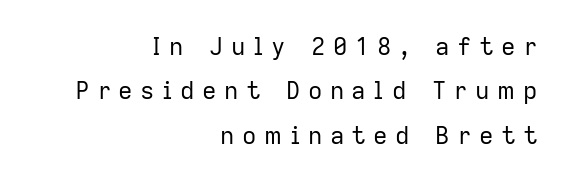
Q: Is the text bold? A: No.
Q: Is the text italic (slanted)? A: No, it is upright.
Q: Is the text underlined? A: No.
Q: How is the paragraph aligned? A: Right-aligned.
Q: Is the spacing between letters normal or unusually wide? A: Unusually wide.
